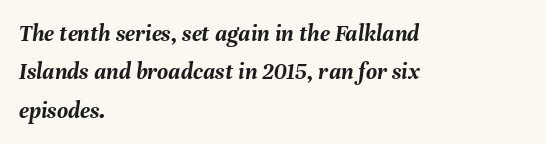
The image shows 24 px bold type, italic (leaning right); set left-aligned, normal line spacing (1.6x), normal letter spacing, not underlined.
